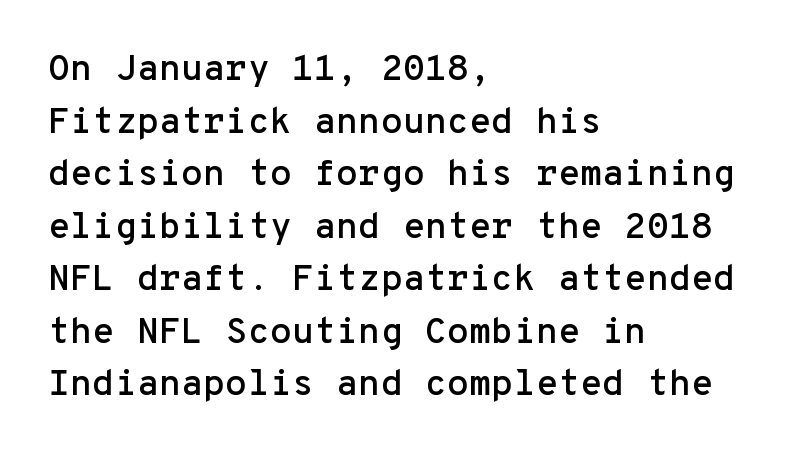
{"serif": "no", "italic": "no", "width": "normal", "stroke_contrast": "low", "x_height": "medium", "monospaced": "yes", "underline": "no", "align": "left", "line_spacing": "normal", "line_spacing_ratio": 1.46, "letter_spacing": "normal", "letter_spacing_em": 0.0, "glyph_px": 36}
